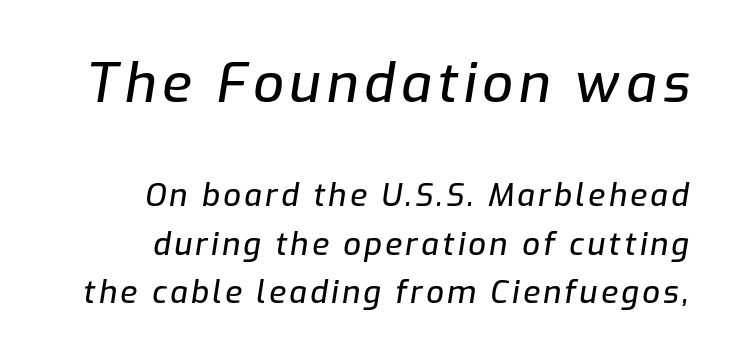
The image shows 54 px text type, italic (leaning right); set right-aligned, normal line spacing (1.56x), not underlined; the first (top) block is 1.74x larger; low stroke contrast and a medium x-height.
